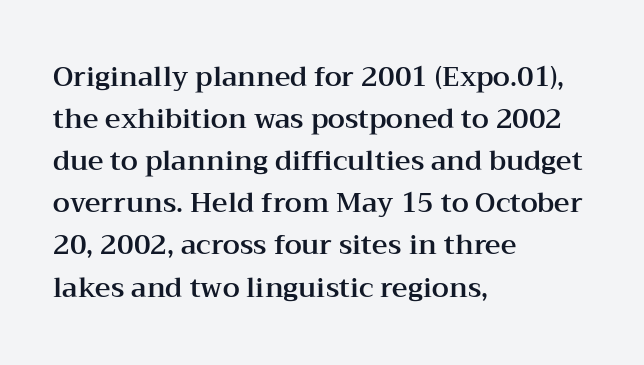
{"italic": "no", "underline": "no", "align": "left", "line_spacing": "normal", "line_spacing_ratio": 1.56, "letter_spacing": "normal", "letter_spacing_em": 0.0, "glyph_px": 27}
